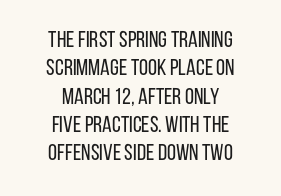
The image shows 23 px text type, upright; set centered, line spacing 1.23x, normal letter spacing, not underlined.
